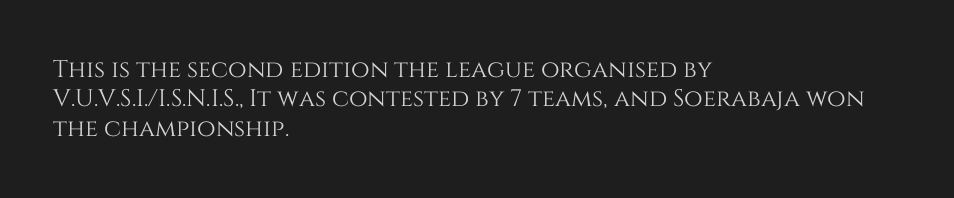
Q: Is the text italic (slanted)? A: No, it is upright.
Q: Is the text underlined? A: No.
Q: How is the paragraph aligned? A: Left-aligned.
Q: Is the spacing between letters normal or unusually wide? A: Normal.
